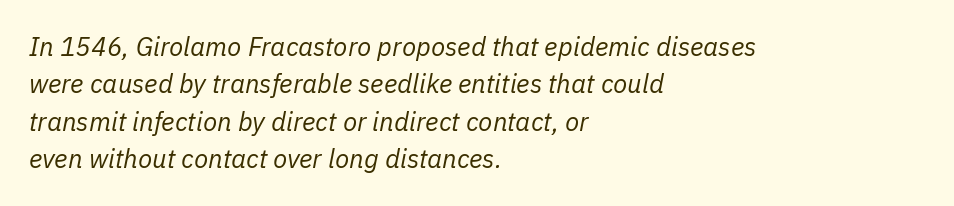
The image shows 26 px text type, italic (leaning right); set left-aligned, normal line spacing (1.44x), normal letter spacing, not underlined.
